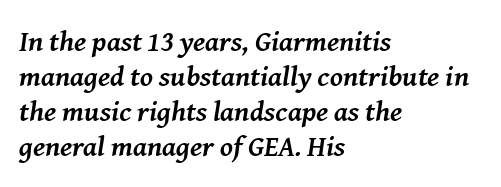
{"serif": "yes", "italic": "yes", "lean": "right", "slant_degrees": 8, "bold": "yes", "weight": "semibold", "width": "normal", "stroke_contrast": "medium", "x_height": "medium", "monospaced": "no", "underline": "no", "align": "left", "line_spacing_ratio": 1.21, "letter_spacing": "normal", "letter_spacing_em": 0.0, "glyph_px": 29}
